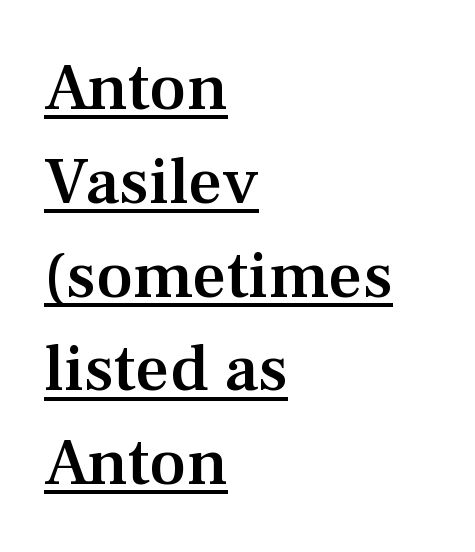
{"serif": "yes", "italic": "no", "bold": "semi", "weight": "semibold", "width": "normal", "stroke_contrast": "medium", "x_height": "medium", "monospaced": "no", "underline": "yes", "align": "left", "line_spacing": "normal", "line_spacing_ratio": 1.4, "letter_spacing": "normal", "letter_spacing_em": 0.0, "glyph_px": 67}
